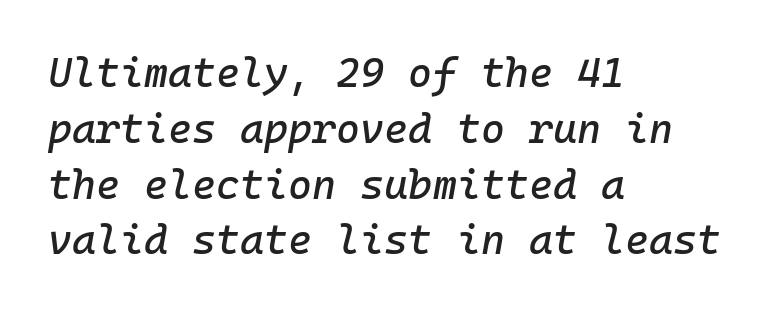
Inter-character spacing is left at the font's built-in metrics. The font's italic variant was chosen for this text. These lines sit exactly where default settings would place them. Left-aligned paragraph, ragged on the right.
